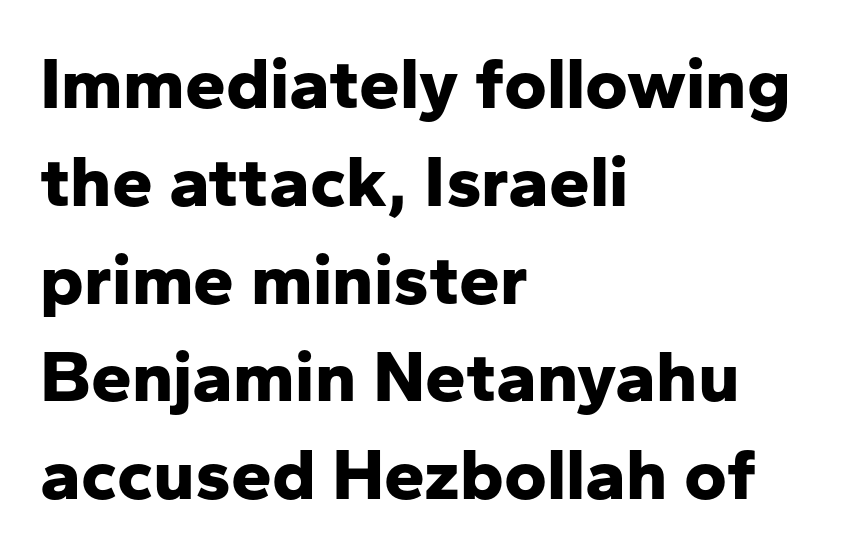
The glyphs in this specimen are sans serif. Notice how descenders clear the ascenders below comfortably — that's standard leading. The baseline area is clear. The passage shown has conventional tracking throughout. Proportional: the letters do not fall into vertical columns. Visually the block forms a straight wall on the left and a jagged coastline on the right.
